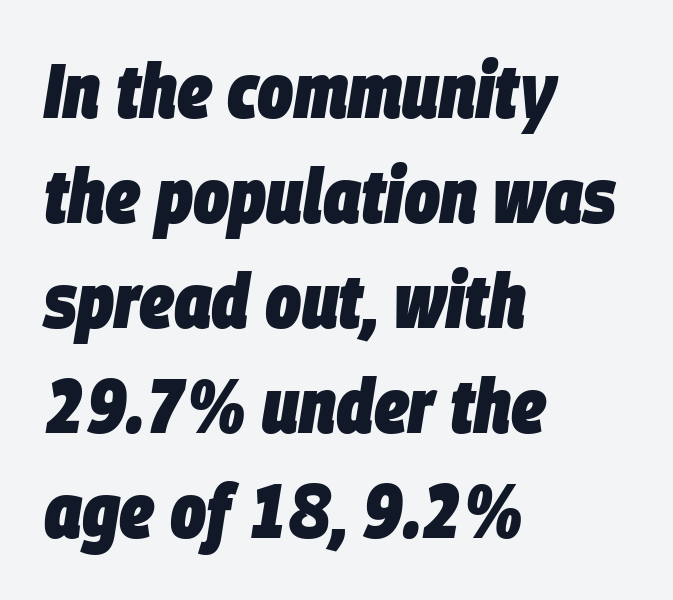
Is there much room between lines? A standard amount, neither cramped nor airy. Plain, unruled lines of type. Short and long lines alike share a common starting point at left. The rendering uses natural spacing where letterforms have individual widths.
